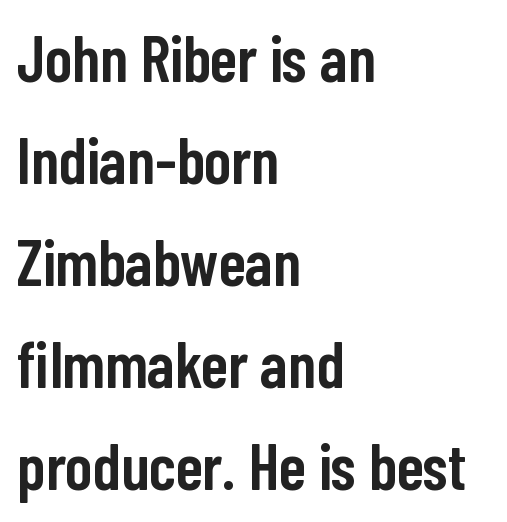
{"serif": "no", "italic": "no", "bold": "semi", "weight": "semibold", "width": "condensed", "stroke_contrast": "low", "x_height": "medium", "monospaced": "no", "underline": "no", "align": "left", "line_spacing": "normal", "line_spacing_ratio": 1.57, "letter_spacing": "normal", "letter_spacing_em": 0.0, "glyph_px": 65}
